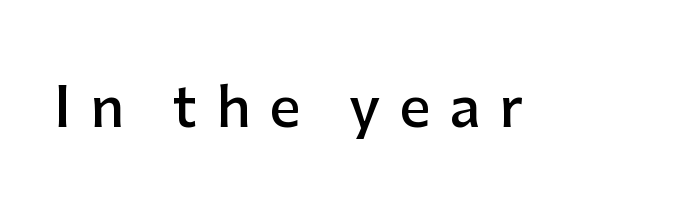
{"serif": "no", "italic": "no", "bold": "semi", "weight": "semibold", "width": "normal", "stroke_contrast": "low", "x_height": "medium", "monospaced": "no", "underline": "no", "letter_spacing": "wide", "letter_spacing_em": 0.34, "glyph_px": 55}
